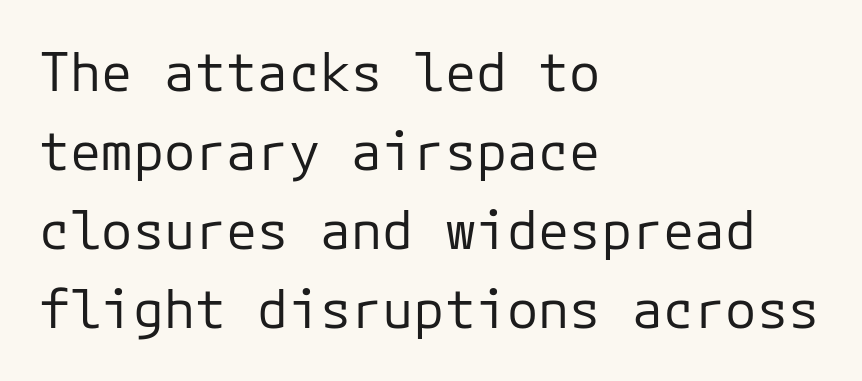
Layout note: lines flush left. The glyphs are unaccompanied by any horizontal stroke below them. The vertical gap from one line to the next is medium. You could call the tracking neutral — neither tight nor loose. I'd call this a sans setting — the letters go barefoot.
